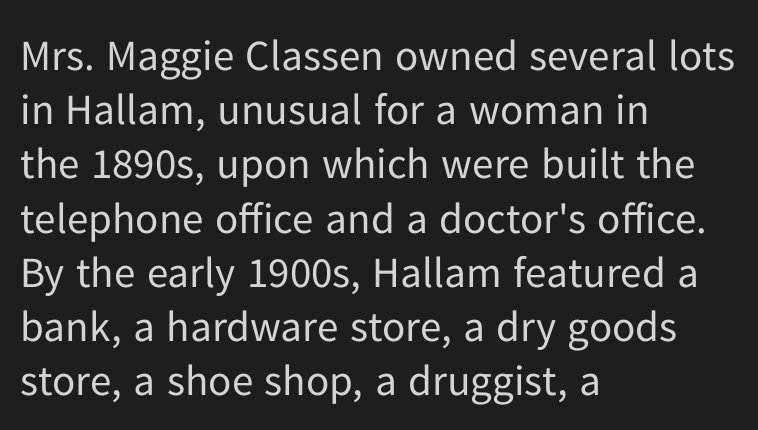
{"serif": "no", "italic": "no", "bold": "no", "weight": "regular", "width": "normal", "stroke_contrast": "low", "x_height": "medium", "monospaced": "no", "underline": "no", "align": "left", "line_spacing": "normal", "line_spacing_ratio": 1.26, "letter_spacing": "normal", "letter_spacing_em": 0.0, "glyph_px": 43}
